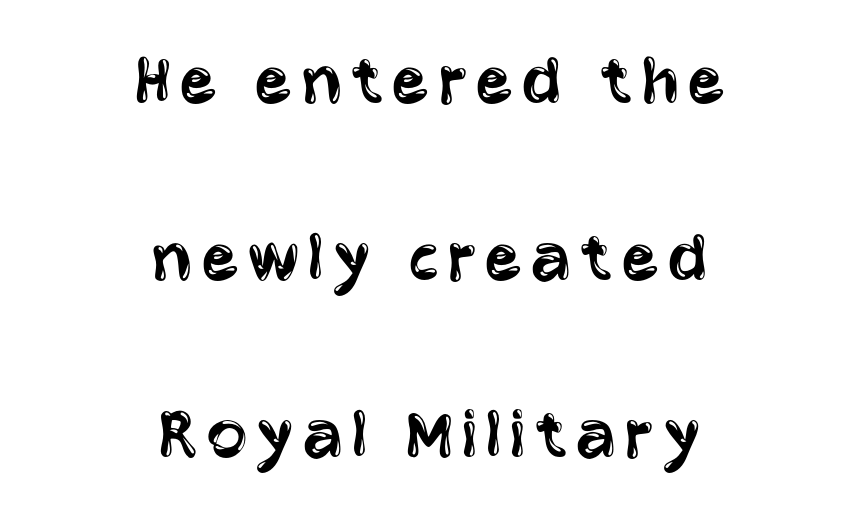
{"serif": "no", "italic": "no", "bold": "no", "weight": "regular", "width": "condensed", "stroke_contrast": "low", "x_height": "large", "monospaced": "no", "underline": "no", "align": "center", "line_spacing": "loose", "line_spacing_ratio": 2.33, "glyph_px": 76}
